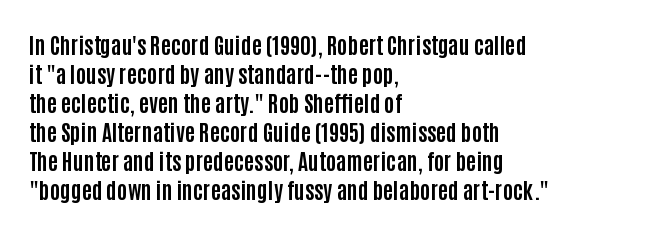
{"italic": "no", "bold": "yes", "underline": "no", "align": "left", "line_spacing": "normal", "line_spacing_ratio": 1.32, "letter_spacing": "normal", "letter_spacing_em": 0.0, "glyph_px": 22}
